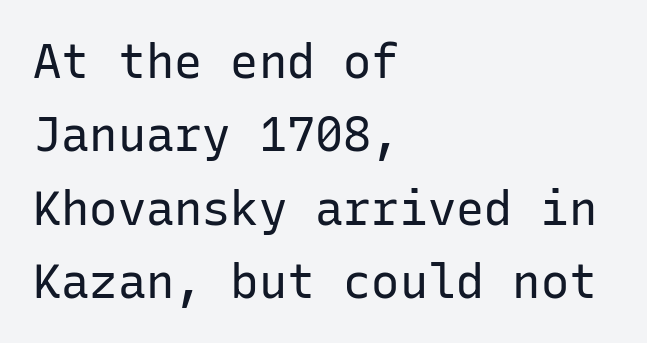
{"serif": "no", "italic": "no", "bold": "no", "weight": "regular", "width": "normal", "stroke_contrast": "low", "x_height": "medium", "monospaced": "yes", "underline": "no", "align": "left", "line_spacing": "normal", "line_spacing_ratio": 1.56, "letter_spacing": "normal", "letter_spacing_em": 0.0, "glyph_px": 47}
